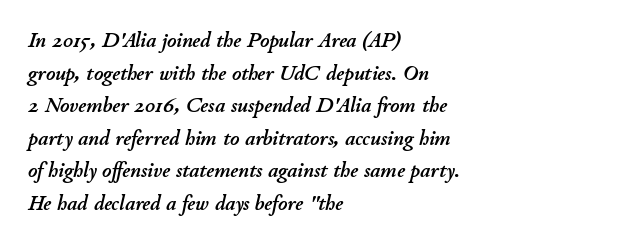
The image shows 22 px text type, italic (leaning right); set left-aligned, normal line spacing (1.48x), normal letter spacing, not underlined.
